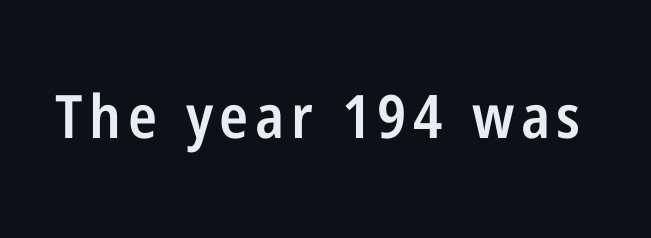
The characters display no serif detailing; their extremities are plain. Nope, not italic — everything's standing straight. Look at the stroke-to-counter ratio: somewhat heavy, a semibold. Spacing verdict: proportional, widths tailored to each character.
